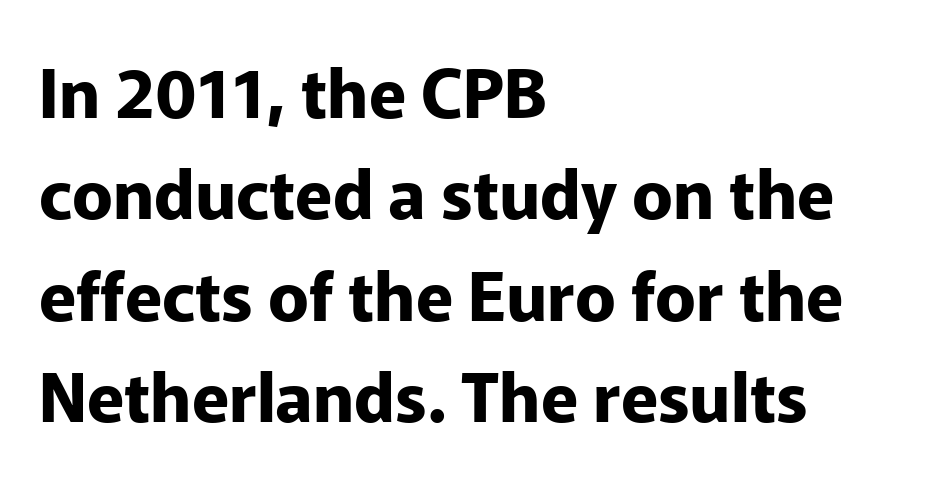
The rows are spaced the way most documents space them. Weight: bold. Letterform terminals end flat and unadorned throughout the passage. Letter spacing: default. The typesetter chose a ragged-right arrangement here.
